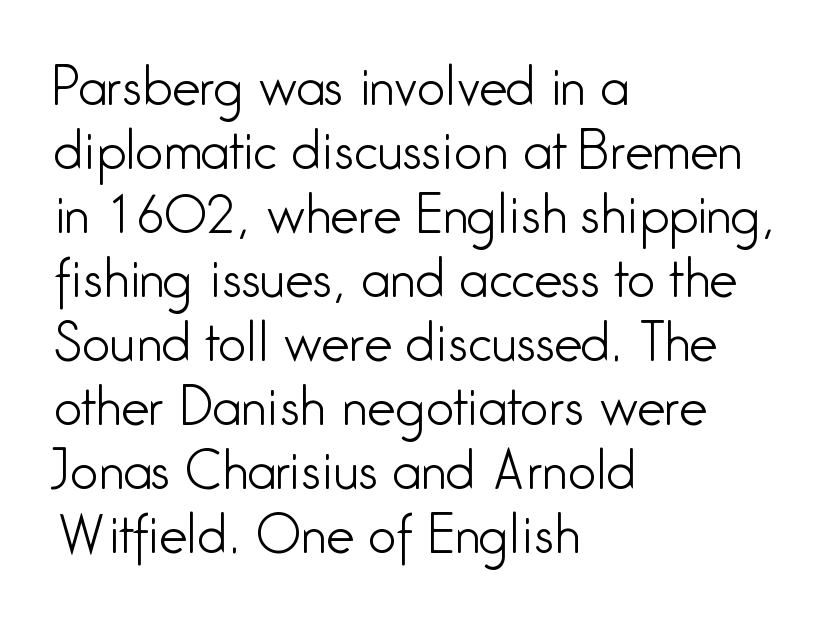
{"serif": "no", "italic": "no", "bold": "no", "weight": "light", "width": "condensed", "stroke_contrast": "low", "x_height": "medium", "monospaced": "no", "underline": "no", "align": "left", "line_spacing": "normal", "line_spacing_ratio": 1.28, "letter_spacing": "normal", "letter_spacing_em": 0.0, "glyph_px": 50}
